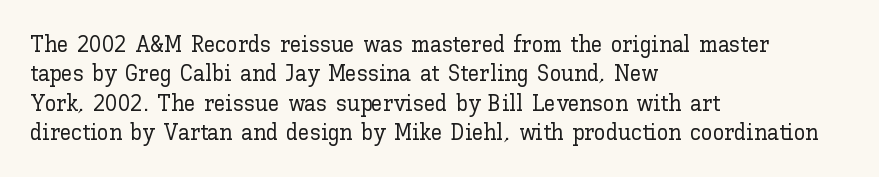
One-word summary of the alignment: left. Posture: vertical. The tracking reads as untouched default to a designer's eye. Each row of text sits above clean, open space. Does the leading feel generous? No, just average.
